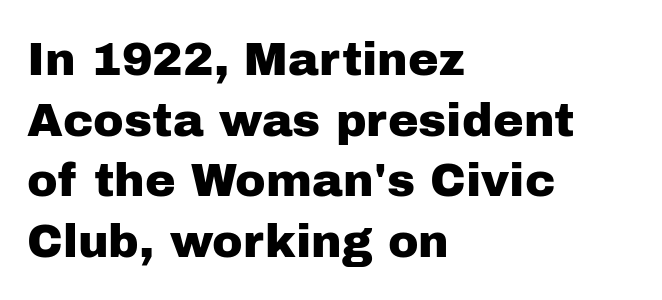
Q: Is the text italic (slanted)? A: No, it is upright.
Q: Is the typeface a serif or a sans-serif typeface? A: Sans-serif.
Q: Is the text underlined? A: No.
Q: How is the paragraph aligned? A: Left-aligned.
Q: Is the spacing between letters normal or unusually wide? A: Normal.
Q: Is the spacing between lines tight, normal or loose? A: Normal.
Q: Width (condensed, normal, or wide)? A: Normal.
Q: Stroke contrast? A: Low.
Q: x-height? A: Medium.
Q: Monospaced? A: No.
